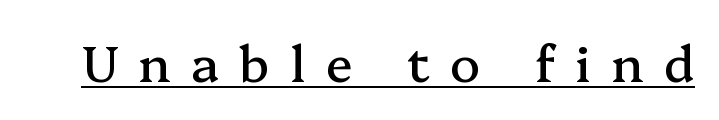
Q: Is the text italic (slanted)? A: No, it is upright.
Q: Is the typeface a serif or a sans-serif typeface? A: Serif.
Q: Is the text underlined? A: Yes.
Q: Is the spacing between letters normal or unusually wide? A: Unusually wide.
Q: Width (condensed, normal, or wide)? A: Normal.
Q: Stroke contrast? A: Medium.
Q: x-height? A: Medium.
Q: Monospaced? A: No.
